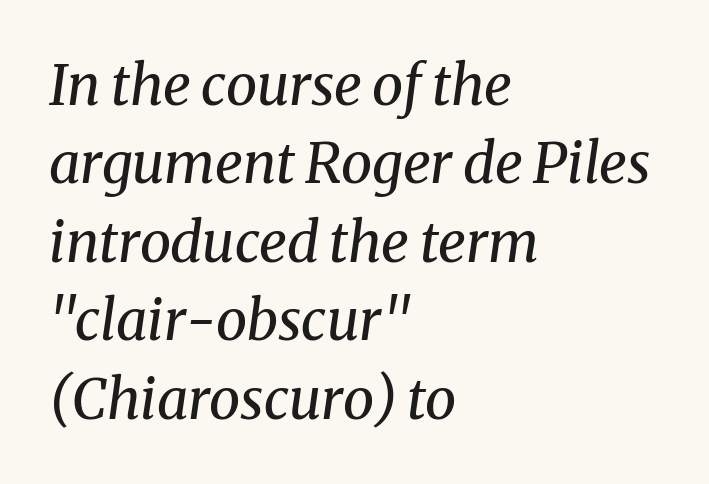
Q: Is the text bold? A: No.
Q: Is the text italic (slanted)? A: Yes, it leans right by about 8 degrees.
Q: Is the typeface a serif or a sans-serif typeface? A: Serif.
Q: Is the text underlined? A: No.
Q: How is the paragraph aligned? A: Left-aligned.
Q: Is the spacing between letters normal or unusually wide? A: Normal.
Q: Is the spacing between lines tight, normal or loose? A: Normal.
Q: Width (condensed, normal, or wide)? A: Normal.
Q: Stroke contrast? A: Medium.
Q: x-height? A: Medium.
Q: Monospaced? A: No.
